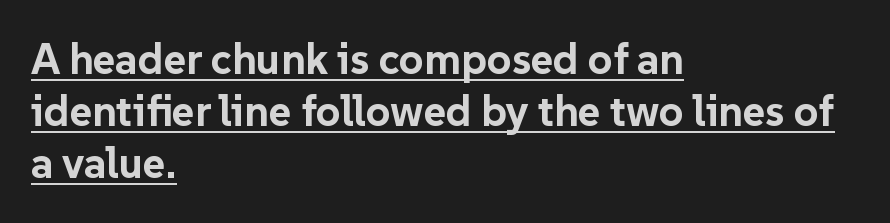
{"serif": "no", "italic": "no", "bold": "yes", "weight": "bold", "width": "normal", "stroke_contrast": "low", "x_height": "medium", "monospaced": "no", "underline": "yes", "align": "left", "line_spacing_ratio": 1.21, "letter_spacing": "normal", "letter_spacing_em": 0.0, "glyph_px": 43}
